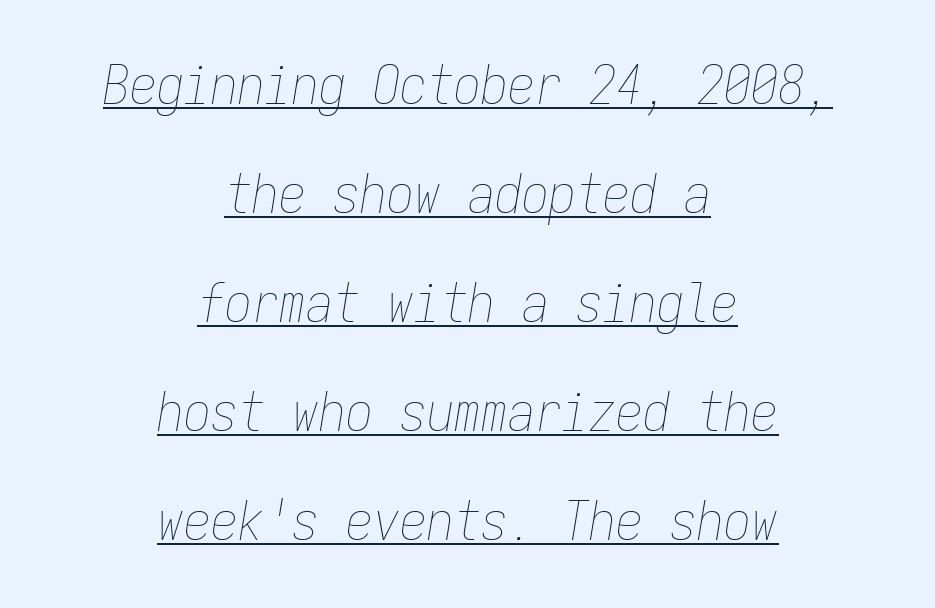
Short note: letters normally spaced. The vertical gap from one line to the next is large. Horizontal alignment here is central, giving a formal, balanced look. The string is rendered with underlining switched on. Note the uniform advance width — an 'i' takes as much space as an 'm'. Weight: not bold — regular or lighter.
